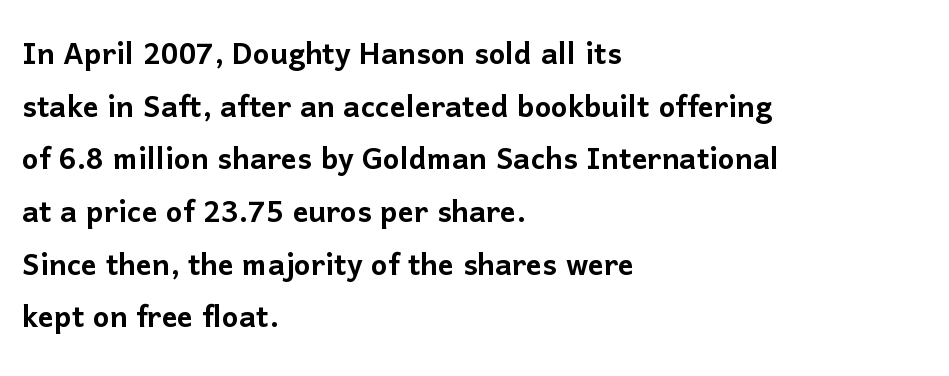
Q: Is the text italic (slanted)? A: No, it is upright.
Q: Is the typeface a serif or a sans-serif typeface? A: Sans-serif.
Q: Is the text underlined? A: No.
Q: How is the paragraph aligned? A: Left-aligned.
Q: Is the spacing between letters normal or unusually wide? A: Normal.
Q: Is the spacing between lines tight, normal or loose? A: Normal.
Q: Width (condensed, normal, or wide)? A: Normal.
Q: Stroke contrast? A: Low.
Q: x-height? A: Medium.
Q: Monospaced? A: No.
